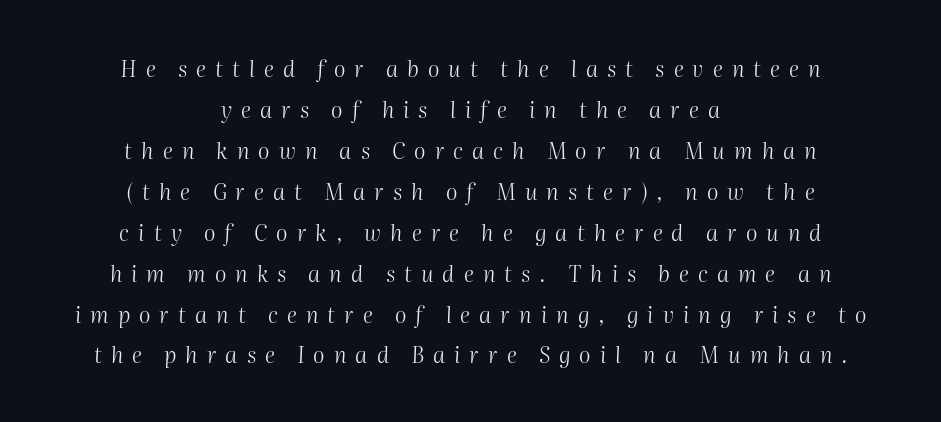
Q: Is the text bold? A: No.
Q: Is the text italic (slanted)? A: Yes, it leans right by about 2 degrees.
Q: Is the text underlined? A: No.
Q: How is the paragraph aligned? A: Centered.
Q: Is the spacing between letters normal or unusually wide? A: Unusually wide.
